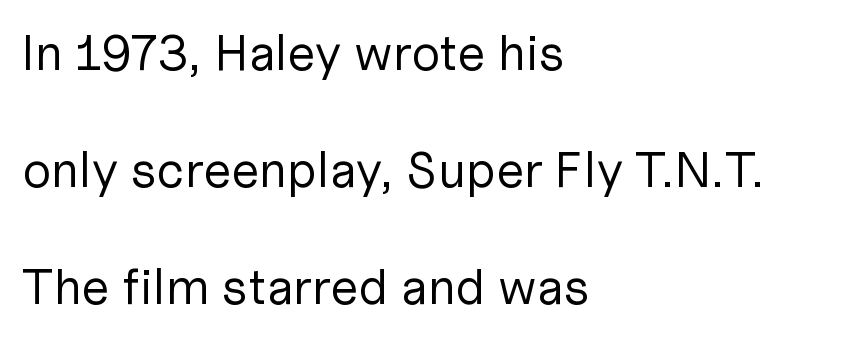
The image shows 50 px regular-weight sans-serif type, upright; set left-aligned, loose line spacing (2.34x), normal letter spacing, not underlined; low stroke contrast and a medium x-height.
